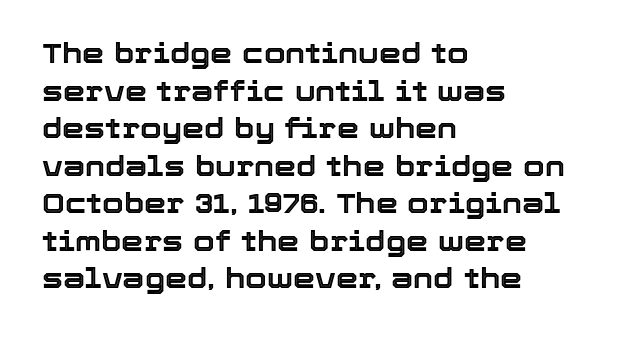
The image shows 28 px text type, upright; set left-aligned, normal line spacing (1.34x), normal letter spacing, not underlined; a medium x-height.
